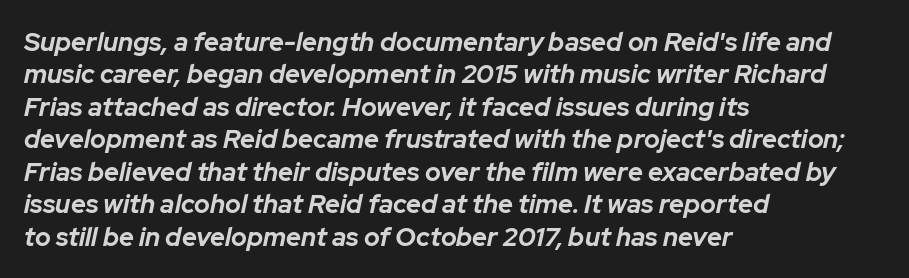
The image shows 26 px bold type, italic (leaning right); set left-aligned, normal line spacing (1.25x), normal letter spacing, not underlined.
